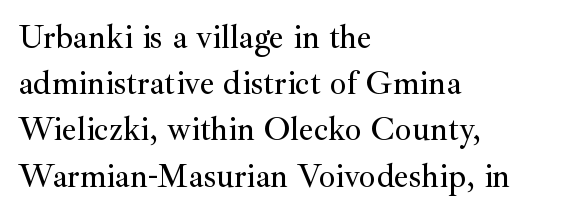
Q: Is the text italic (slanted)? A: No, it is upright.
Q: Is the typeface a serif or a sans-serif typeface? A: Serif.
Q: Is the text underlined? A: No.
Q: How is the paragraph aligned? A: Left-aligned.
Q: Is the spacing between letters normal or unusually wide? A: Normal.
Q: Is the spacing between lines tight, normal or loose? A: Normal.
Q: Width (condensed, normal, or wide)? A: Normal.
Q: Stroke contrast? A: Medium.
Q: x-height? A: Small.
Q: Monospaced? A: No.
